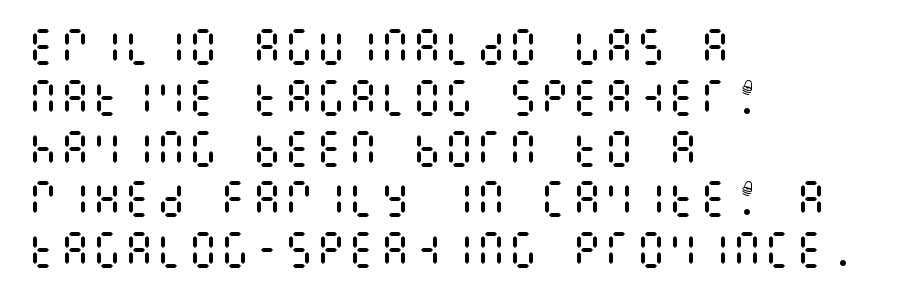
{"italic": "no", "bold": "no", "weight": "regular", "width": "condensed", "stroke_contrast": "medium", "x_height": "large", "underline": "no", "align": "left", "line_spacing": "normal", "line_spacing_ratio": 1.27, "letter_spacing": "normal", "letter_spacing_em": 0.0, "glyph_px": 40}
